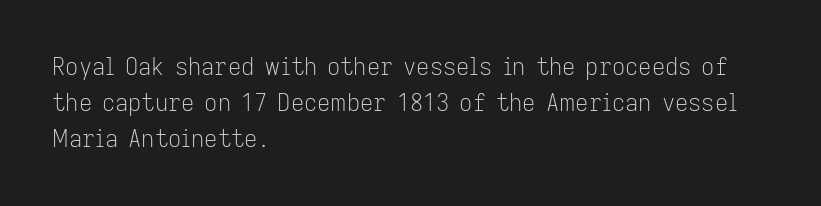
{"italic": "no", "bold": "no", "underline": "no", "align": "left", "line_spacing": "normal", "line_spacing_ratio": 1.56, "letter_spacing": "normal", "letter_spacing_em": 0.0, "glyph_px": 23}
